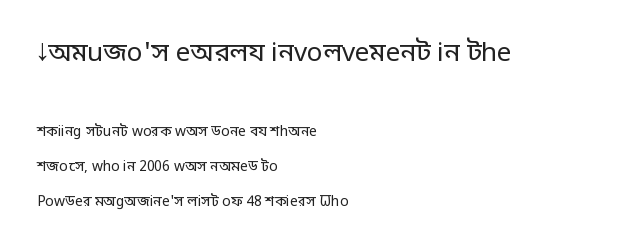
Bigger letters appear in the top chunk; the bottom chunk is reduced. Tall strokes in this sample are plumb rather than angled. The ragged edge is on the right, which tells us the setting is flush left. Letters have the restrained weight of plain body copy at most.
